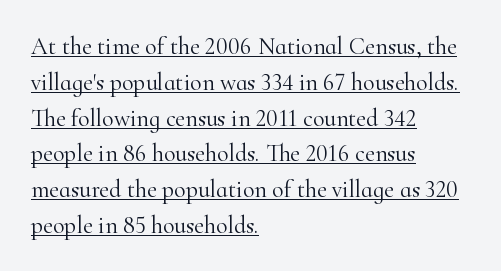
Q: Is the text bold? A: No.
Q: Is the text italic (slanted)? A: No, it is upright.
Q: Is the text underlined? A: Yes.
Q: How is the paragraph aligned? A: Left-aligned.
Q: Is the spacing between letters normal or unusually wide? A: Normal.
Q: Is the spacing between lines tight, normal or loose? A: Normal.
